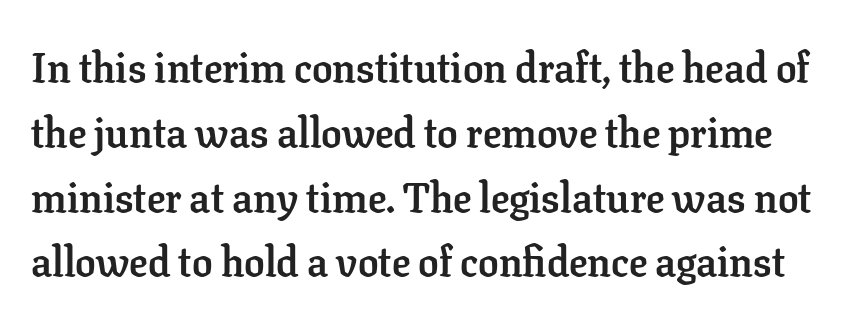
Q: Is the text bold? A: Yes.
Q: Is the text italic (slanted)? A: No, it is upright.
Q: Is the typeface a serif or a sans-serif typeface? A: Serif.
Q: Is the text underlined? A: No.
Q: Is the spacing between letters normal or unusually wide? A: Normal.
Q: Is the spacing between lines tight, normal or loose? A: Normal.
Q: Width (condensed, normal, or wide)? A: Normal.
Q: Stroke contrast? A: Low.
Q: x-height? A: Medium.
Q: Monospaced? A: No.
